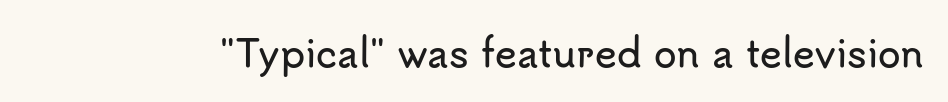
Glyph-to-glyph distance matches everyday printed text. Nope, not italic — everything's standing straight. The rendering uses natural spacing where letterforms have individual widths. The face used here is a sans, in the tradition of grotesques and geometrics.
